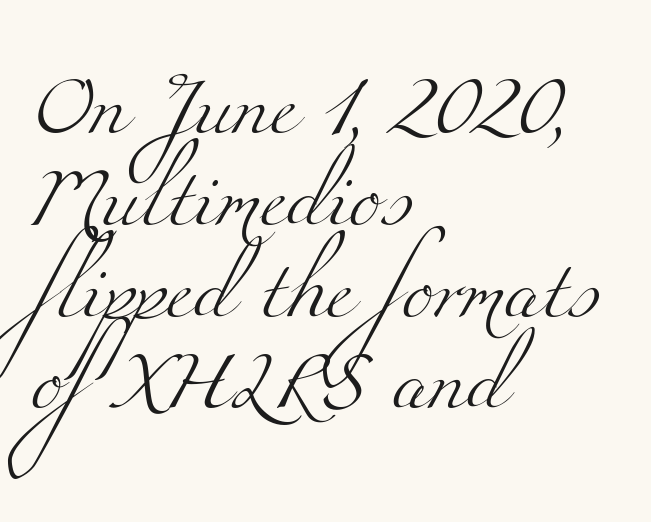
Q: Is the text bold? A: No.
Q: Is the text underlined? A: No.
Q: How is the paragraph aligned? A: Left-aligned.
Q: Is the spacing between letters normal or unusually wide? A: Normal.
Q: Is the spacing between lines tight, normal or loose? A: Normal.
Q: Width (condensed, normal, or wide)? A: Wide.
Q: Stroke contrast? A: Medium.
Q: x-height? A: Small.
Q: Monospaced? A: No.
